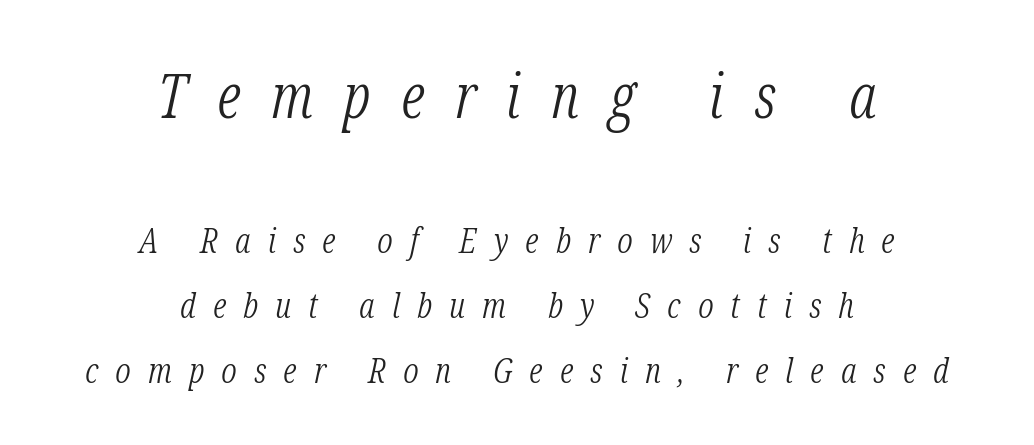
The composition opens big and finishes small. An italicized treatment has been applied to the whole sample. Is this a fixed-width face? No — the glyphs have proportional, varying widths. The gaps between neighbouring characters are conspicuously large. This sample uses a serif face. The area under the type is left untouched.
